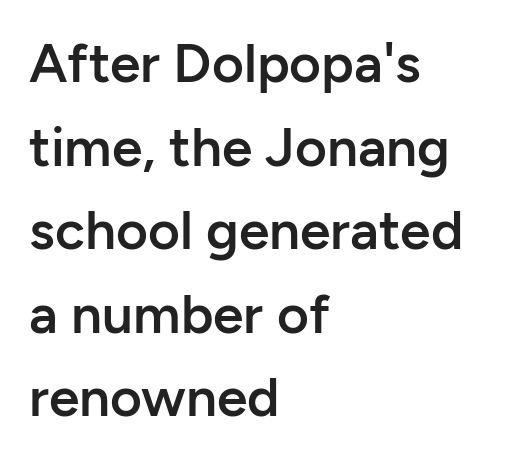
{"serif": "no", "italic": "no", "bold": "semi", "weight": "semibold", "width": "normal", "stroke_contrast": "low", "x_height": "medium", "monospaced": "no", "underline": "no", "align": "left", "line_spacing": "normal", "line_spacing_ratio": 1.52, "letter_spacing": "normal", "letter_spacing_em": 0.0, "glyph_px": 55}
